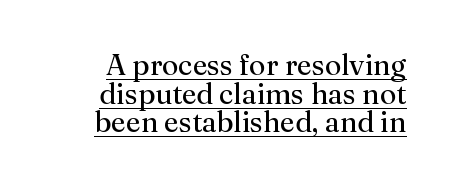
The image shows 29 px regular-weight serif type, upright; set tight line spacing (0.99x), normal letter spacing, underlined; medium stroke contrast and a medium x-height.
